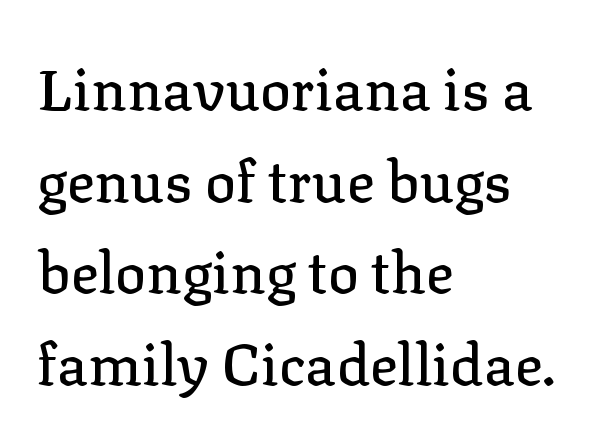
Q: Is the text italic (slanted)? A: No, it is upright.
Q: Is the typeface a serif or a sans-serif typeface? A: Serif.
Q: Is the text underlined? A: No.
Q: How is the paragraph aligned? A: Left-aligned.
Q: Is the spacing between letters normal or unusually wide? A: Normal.
Q: Is the spacing between lines tight, normal or loose? A: Normal.
Q: Width (condensed, normal, or wide)? A: Normal.
Q: Stroke contrast? A: Low.
Q: x-height? A: Medium.
Q: Monospaced? A: No.
